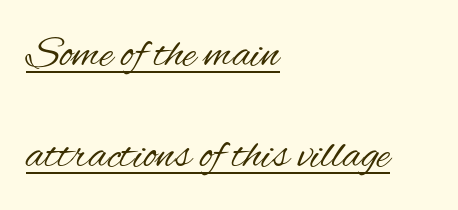
Q: Is the text bold? A: No.
Q: Is the text italic (slanted)? A: Yes.
Q: Is the typeface a serif or a sans-serif typeface? A: Sans-serif.
Q: Is the text underlined? A: Yes.
Q: How is the paragraph aligned? A: Left-aligned.
Q: Is the spacing between letters normal or unusually wide? A: Normal.
Q: Is the spacing between lines tight, normal or loose? A: Loose.
Q: Width (condensed, normal, or wide)? A: Condensed.
Q: Stroke contrast? A: Medium.
Q: x-height? A: Small.
Q: Monospaced? A: No.
